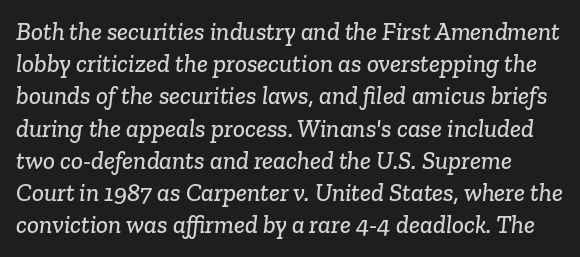
The image shows 25 px text type; set normal line spacing (1.29x), normal letter spacing, not underlined.
